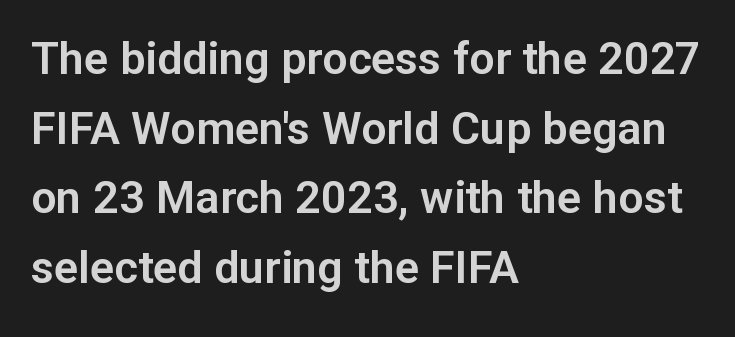
Q: Is the text italic (slanted)? A: No, it is upright.
Q: Is the typeface a serif or a sans-serif typeface? A: Sans-serif.
Q: Is the text underlined? A: No.
Q: How is the paragraph aligned? A: Left-aligned.
Q: Is the spacing between letters normal or unusually wide? A: Normal.
Q: Is the spacing between lines tight, normal or loose? A: Normal.
Q: Width (condensed, normal, or wide)? A: Normal.
Q: Stroke contrast? A: Low.
Q: x-height? A: Medium.
Q: Monospaced? A: No.
